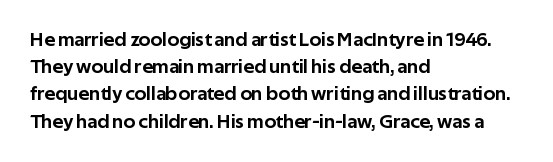
Q: Is the text italic (slanted)? A: No, it is upright.
Q: Is the text underlined? A: No.
Q: How is the paragraph aligned? A: Left-aligned.
Q: Is the spacing between letters normal or unusually wide? A: Normal.
Q: Is the spacing between lines tight, normal or loose? A: Normal.
